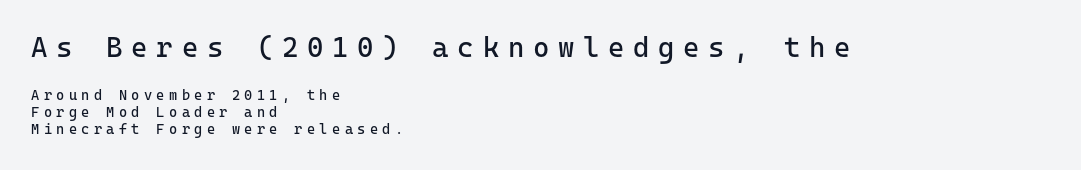
Q: Is the text bold? A: No.
Q: Is the text italic (slanted)? A: No, it is upright.
Q: Is the typeface a serif or a sans-serif typeface? A: Sans-serif.
Q: Is the text underlined? A: No.
Q: How is the paragraph aligned? A: Left-aligned.
Q: Is the spacing between letters normal or unusually wide? A: Unusually wide.
Q: Which block of text is set in a larger size, the first (top) or the second (bottom)? A: The first (top) one.
Q: Width (condensed, normal, or wide)? A: Normal.
Q: Stroke contrast? A: Low.
Q: x-height? A: Medium.
Q: Monospaced? A: Yes.
